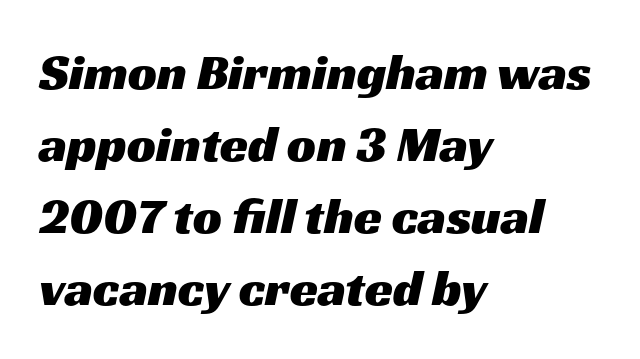
The image shows 51 px wide sans-serif type; set left-aligned, normal line spacing (1.41x), normal letter spacing, not underlined; medium stroke contrast and a medium x-height.
